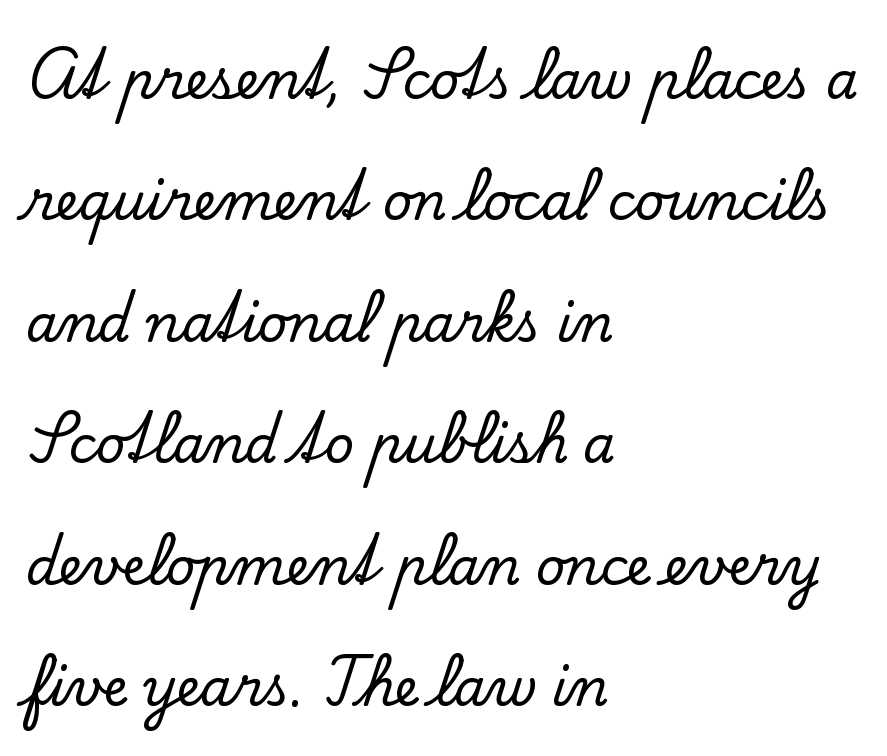
{"serif": "yes", "width": "normal", "stroke_contrast": "low", "x_height": "small", "monospaced": "no", "underline": "no", "align": "left", "line_spacing": "loose", "line_spacing_ratio": 2.38, "letter_spacing": "normal", "letter_spacing_em": 0.0, "glyph_px": 51}
